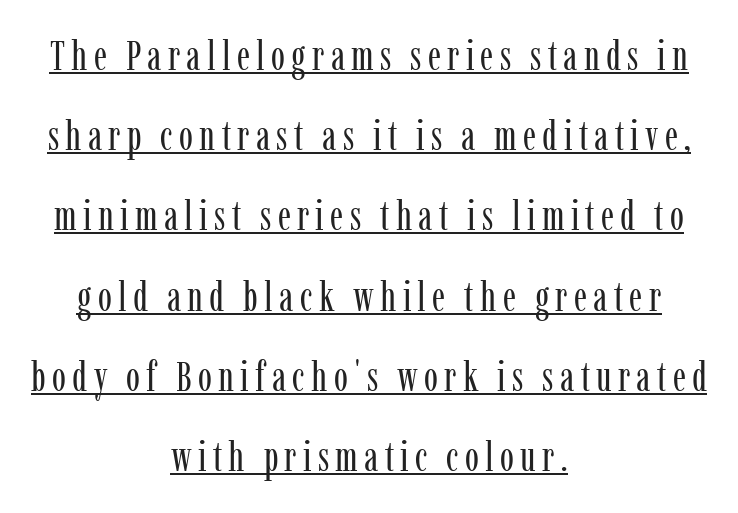
The image shows 42 px regular-weight, condensed serif type, upright; set centered, loose line spacing (1.91x), underlined; low stroke contrast and a medium x-height.
